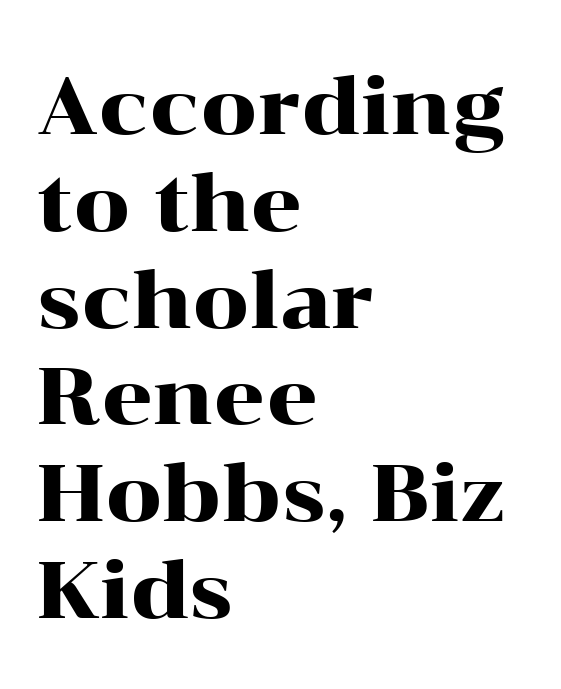
{"serif": "yes", "italic": "no", "width": "wide", "stroke_contrast": "high", "x_height": "medium", "monospaced": "no", "underline": "no", "align": "left", "line_spacing_ratio": 1.21, "letter_spacing": "normal", "letter_spacing_em": 0.0, "glyph_px": 80}
